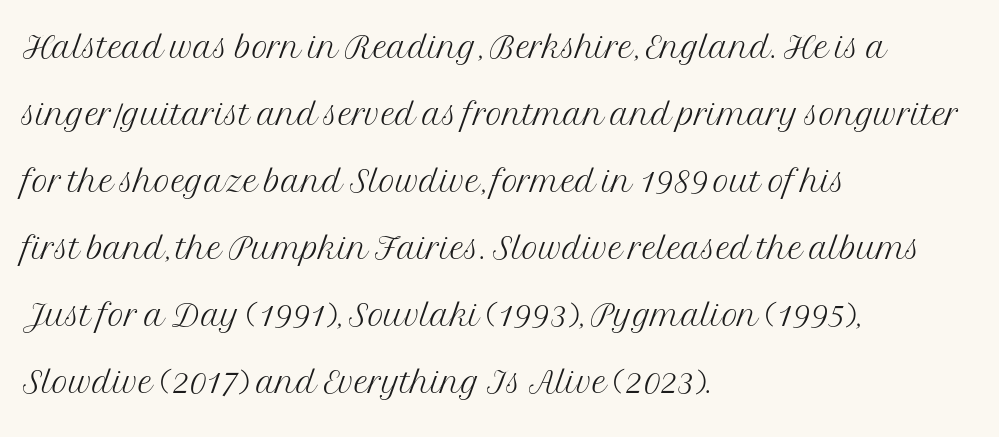
Q: Is the text bold? A: No.
Q: Is the text italic (slanted)? A: Yes.
Q: Is the typeface a serif or a sans-serif typeface? A: Serif.
Q: Is the text underlined? A: No.
Q: How is the paragraph aligned? A: Left-aligned.
Q: Is the spacing between letters normal or unusually wide? A: Normal.
Q: Is the spacing between lines tight, normal or loose? A: Normal.
Q: Width (condensed, normal, or wide)? A: Normal.
Q: Stroke contrast? A: Medium.
Q: x-height? A: Medium.
Q: Monospaced? A: No.
